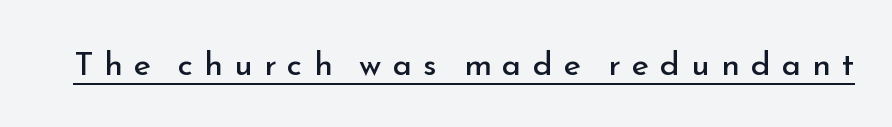
Every word sits above its own underline. Proportional: the letters do not fall into vertical columns. Tracking here is generous; glyphs stand well apart from one another. Note: no serifs on the glyphs. This is the regular roman posture of the typeface. Heaviness? Minimal to ordinary, like unemphasized prose.
